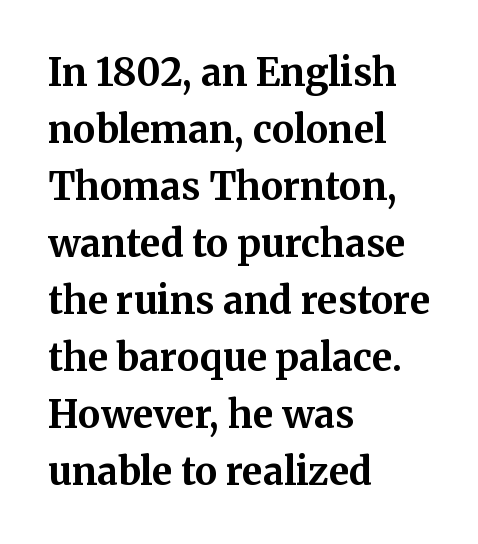
Q: Is the text bold? A: Yes.
Q: Is the text italic (slanted)? A: No, it is upright.
Q: Is the typeface a serif or a sans-serif typeface? A: Serif.
Q: Is the text underlined? A: No.
Q: How is the paragraph aligned? A: Left-aligned.
Q: Is the spacing between letters normal or unusually wide? A: Normal.
Q: Is the spacing between lines tight, normal or loose? A: Normal.
Q: Width (condensed, normal, or wide)? A: Normal.
Q: Stroke contrast? A: Medium.
Q: x-height? A: Medium.
Q: Monospaced? A: No.
